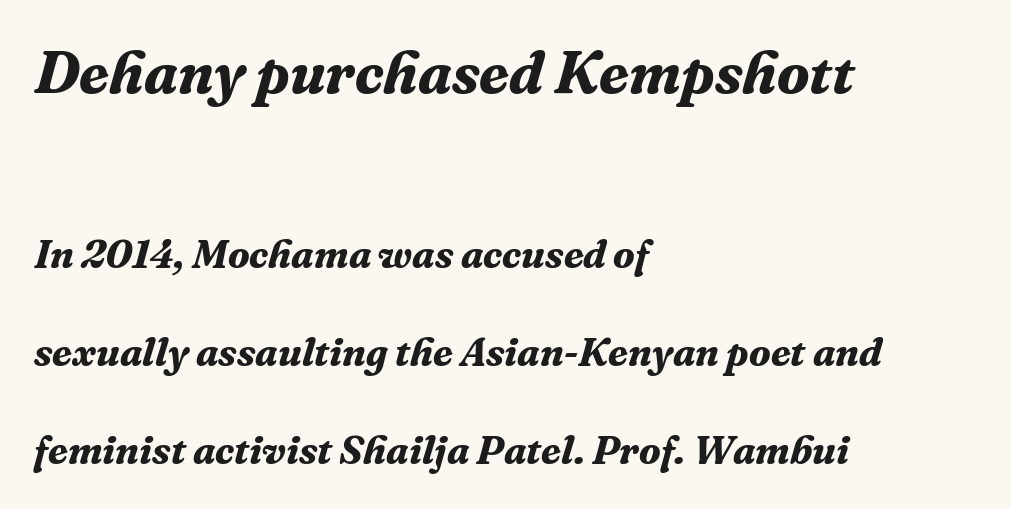
The image shows 60 px bold serif type, italic (leaning right); set left-aligned, loose line spacing (2.44x), normal letter spacing, not underlined; the first (top) block is 1.5x larger; medium stroke contrast and a medium x-height.
